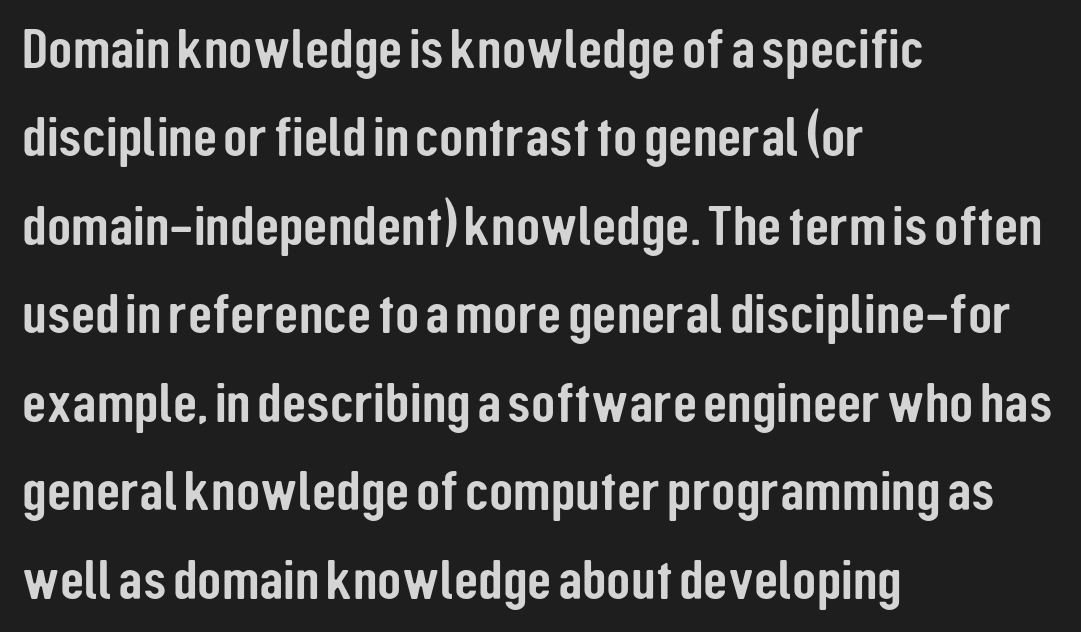
Q: Is the text italic (slanted)? A: No, it is upright.
Q: Is the typeface a serif or a sans-serif typeface? A: Sans-serif.
Q: Is the text underlined? A: No.
Q: How is the paragraph aligned? A: Left-aligned.
Q: Is the spacing between letters normal or unusually wide? A: Normal.
Q: Is the spacing between lines tight, normal or loose? A: Normal.
Q: Width (condensed, normal, or wide)? A: Condensed.
Q: Stroke contrast? A: Low.
Q: x-height? A: Medium.
Q: Monospaced? A: No.
